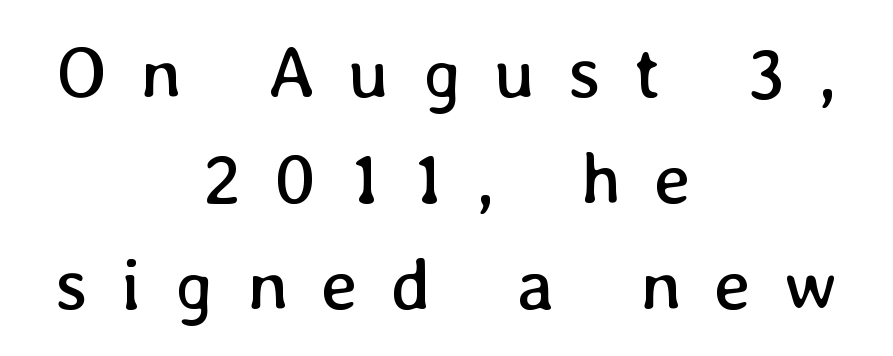
The image shows 73 px regular-weight type, upright; set centered, normal line spacing (1.45x), unusually wide letter spacing (+0.45 em), not underlined; low stroke contrast and a medium x-height.
